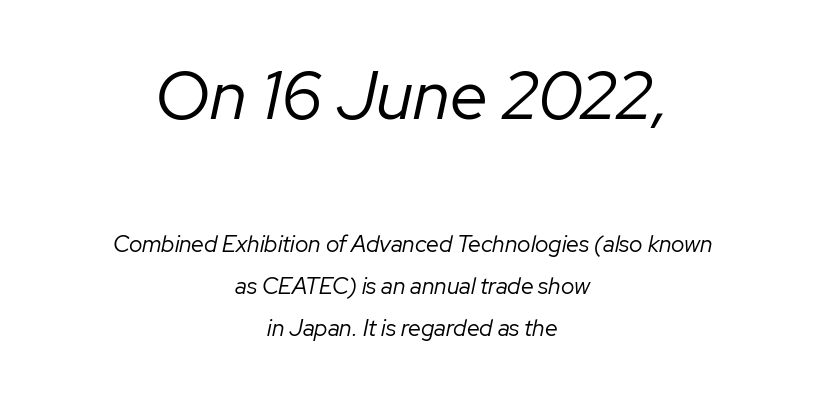
Q: Is the text bold? A: No.
Q: Is the text italic (slanted)? A: Yes, it leans right by about 12 degrees.
Q: Is the text underlined? A: No.
Q: How is the paragraph aligned? A: Centered.
Q: Is the spacing between letters normal or unusually wide? A: Normal.
Q: Which block of text is set in a larger size, the first (top) or the second (bottom)? A: The first (top) one.
Q: Width (condensed, normal, or wide)? A: Normal.
Q: Stroke contrast? A: Low.
Q: x-height? A: Medium.
Q: Monospaced? A: No.
